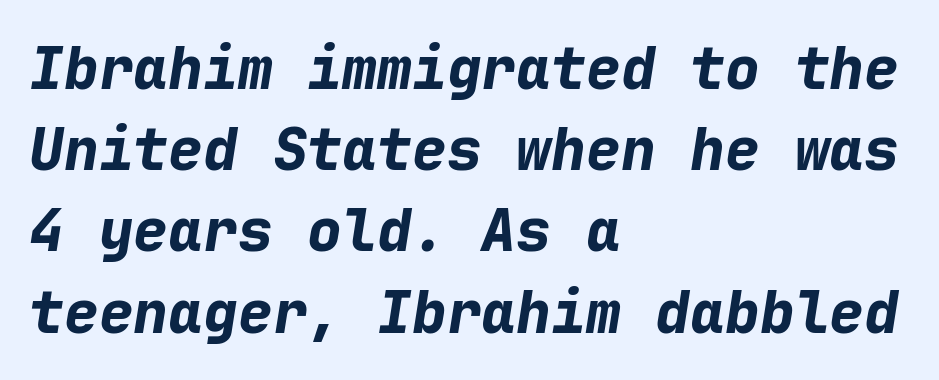
Look at the tracking — it's just the regular setting, nothing added. Posture: slanted. Successive baselines arrive at the customary interval. These lines are rendered in a fixed-pitch font. Line starts are locked; line ends wander. A clean baseline with only descenders dipping below it.
